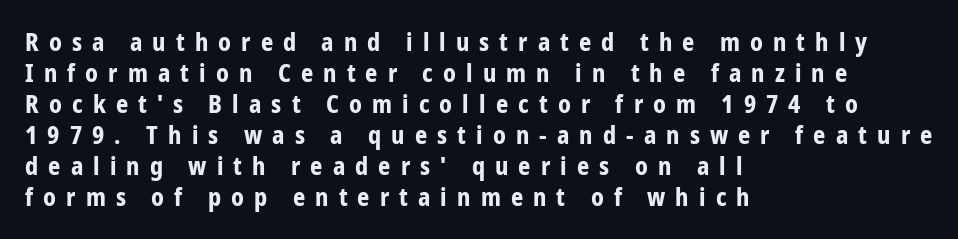
{"italic": "no", "bold": "yes", "underline": "no", "align": "left", "line_spacing": "normal", "line_spacing_ratio": 1.29, "letter_spacing": "wide", "letter_spacing_em": 0.42, "glyph_px": 24}
